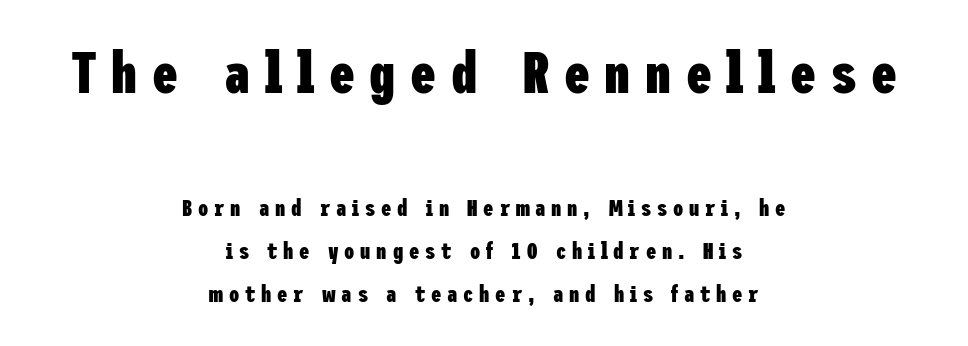
The image shows 58 px heavy, condensed sans-serif type, upright; set centered, line spacing 1.87x, unusually wide letter spacing (+0.25 em), not underlined; the first (top) block is 2.52x larger; low stroke contrast and a medium x-height.
